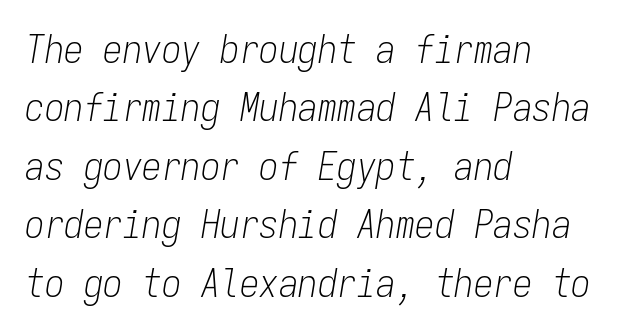
{"italic": "yes", "lean": "right", "slant_degrees": 9, "bold": "no", "weight": "light", "width": "condensed", "stroke_contrast": "low", "x_height": "medium", "monospaced": "yes", "underline": "no", "align": "left", "line_spacing": "normal", "line_spacing_ratio": 1.5, "letter_spacing": "normal", "letter_spacing_em": 0.0, "glyph_px": 39}
